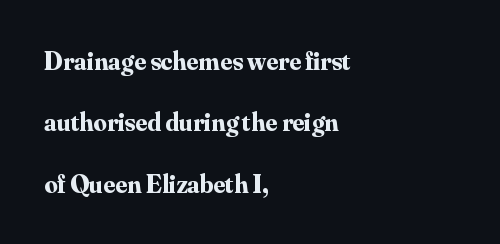
The image shows 26 px bold type, upright; set left-aligned, loose line spacing (2.36x), normal letter spacing, not underlined.
